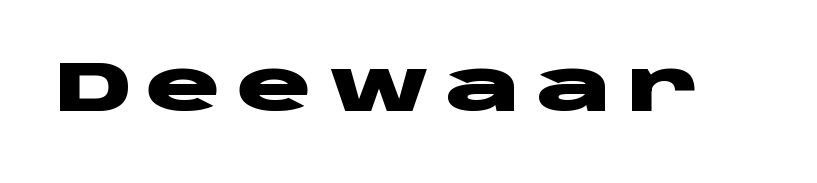
Serif or sans? Sans — the stroke terminals are bare. Character widths vary here, with narrow letters taking less room than wide ones. Ordinary non-slanted type is in use. The words here are not underlined.
